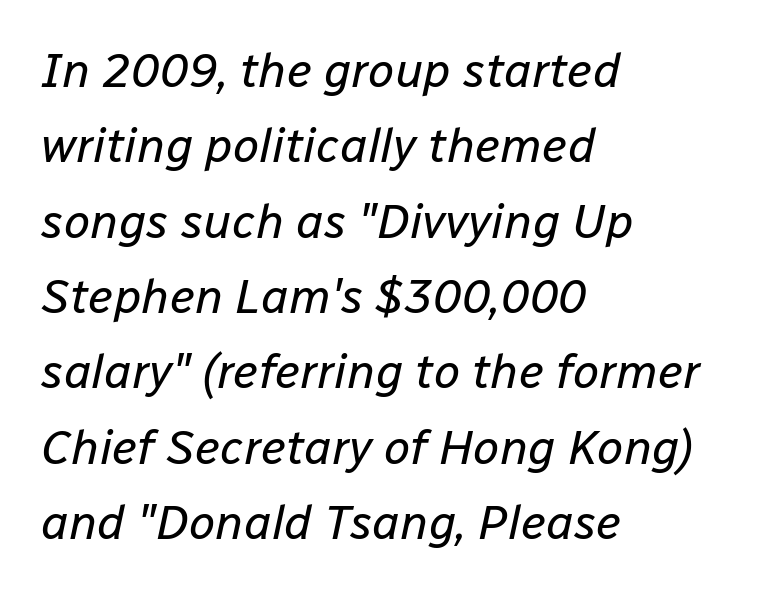
{"italic": "yes", "lean": "right", "slant_degrees": 12, "bold": "no", "weight": "regular", "width": "normal", "stroke_contrast": "low", "x_height": "medium", "monospaced": "no", "underline": "no", "align": "left", "line_spacing": "normal", "line_spacing_ratio": 1.57, "letter_spacing": "normal", "letter_spacing_em": 0.0, "glyph_px": 48}
